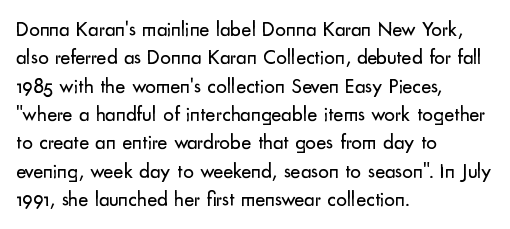
Q: Is the text bold? A: No.
Q: Is the text italic (slanted)? A: No, it is upright.
Q: Is the text underlined? A: No.
Q: How is the paragraph aligned? A: Left-aligned.
Q: Is the spacing between letters normal or unusually wide? A: Normal.
Q: Is the spacing between lines tight, normal or loose? A: Normal.
